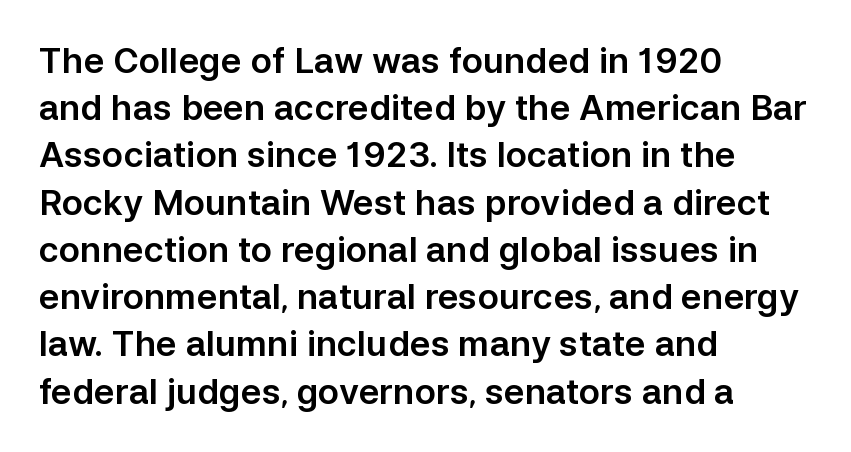
{"serif": "no", "italic": "no", "width": "normal", "stroke_contrast": "low", "x_height": "medium", "monospaced": "no", "underline": "no", "align": "left", "line_spacing": "normal", "line_spacing_ratio": 1.35, "letter_spacing": "normal", "letter_spacing_em": 0.0, "glyph_px": 35}
